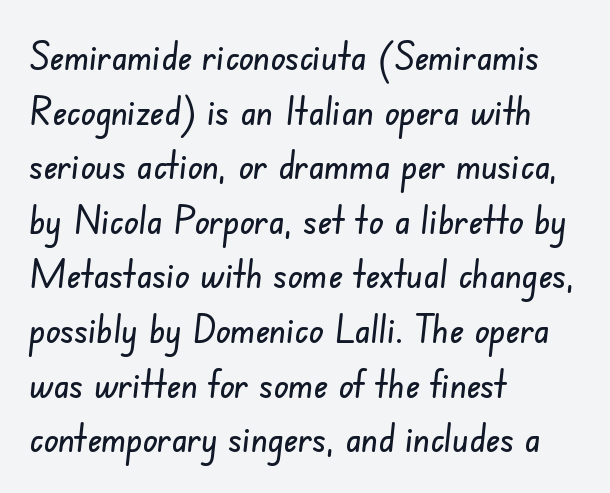
The image shows 39 px condensed sans-serif type; set left-aligned, normal line spacing (1.4x), normal letter spacing, not underlined; low stroke contrast and a small x-height.
